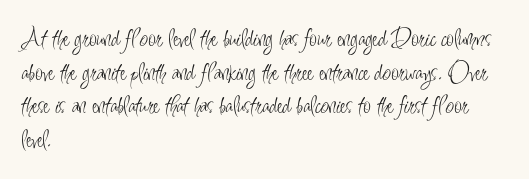
Q: Is the text bold? A: No.
Q: Is the text underlined? A: No.
Q: How is the paragraph aligned? A: Left-aligned.
Q: Is the spacing between letters normal or unusually wide? A: Normal.
Q: Is the spacing between lines tight, normal or loose? A: Normal.
